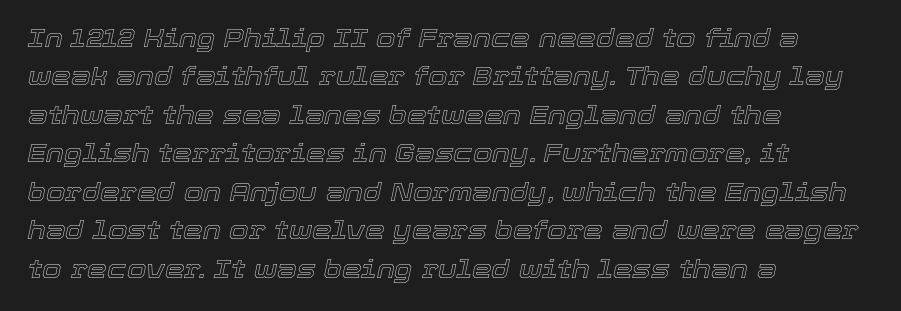
Q: Is the text italic (slanted)? A: Yes, it leans right by about 12 degrees.
Q: Is the text underlined? A: No.
Q: How is the paragraph aligned? A: Left-aligned.
Q: Is the spacing between letters normal or unusually wide? A: Normal.
Q: Is the spacing between lines tight, normal or loose? A: Normal.
